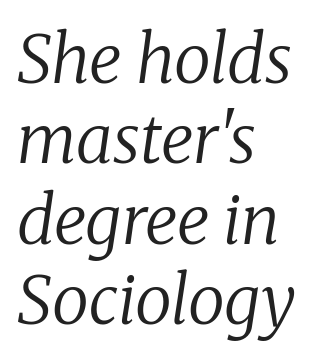
The image shows 67 px regular-weight serif type, italic (leaning right); set left-aligned, line spacing 1.2x, normal letter spacing, not underlined; low stroke contrast and a medium x-height.
